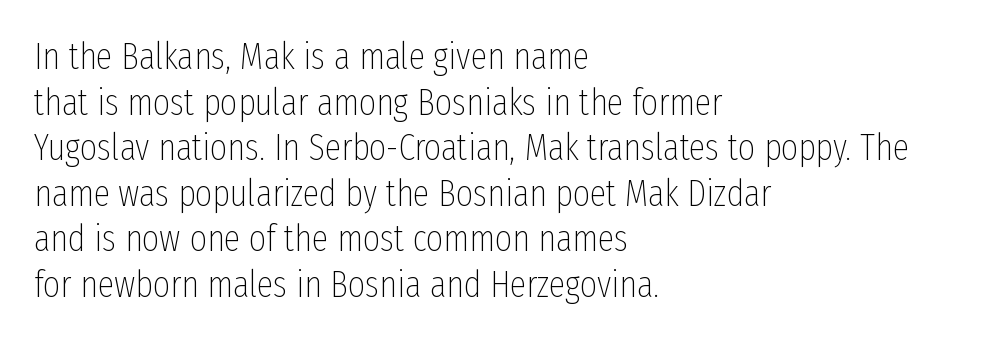
Q: Is the text bold? A: No.
Q: Is the text italic (slanted)? A: No, it is upright.
Q: Is the typeface a serif or a sans-serif typeface? A: Sans-serif.
Q: Is the text underlined? A: No.
Q: How is the paragraph aligned? A: Left-aligned.
Q: Is the spacing between letters normal or unusually wide? A: Normal.
Q: Width (condensed, normal, or wide)? A: Condensed.
Q: Stroke contrast? A: Low.
Q: x-height? A: Medium.
Q: Monospaced? A: No.
